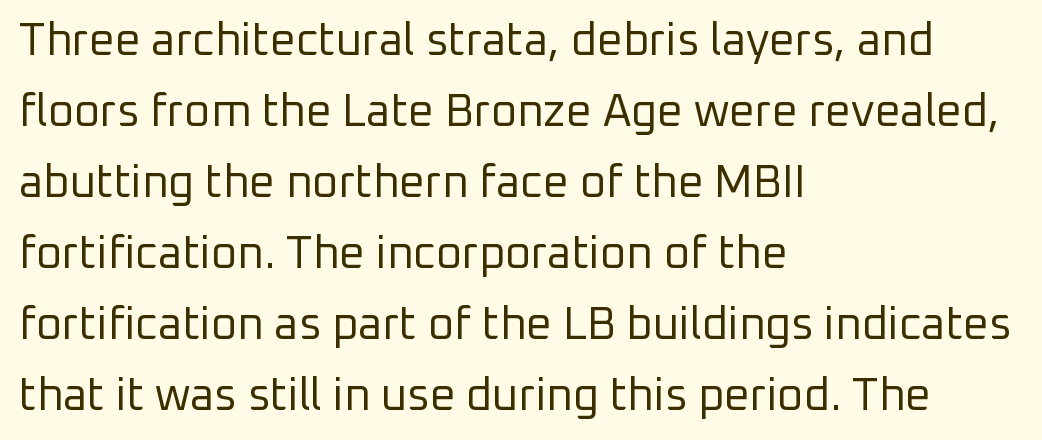
{"serif": "no", "italic": "no", "bold": "no", "weight": "regular", "width": "normal", "stroke_contrast": "low", "x_height": "medium", "monospaced": "no", "underline": "no", "align": "left", "line_spacing": "normal", "line_spacing_ratio": 1.58, "letter_spacing": "normal", "letter_spacing_em": 0.0, "glyph_px": 45}
